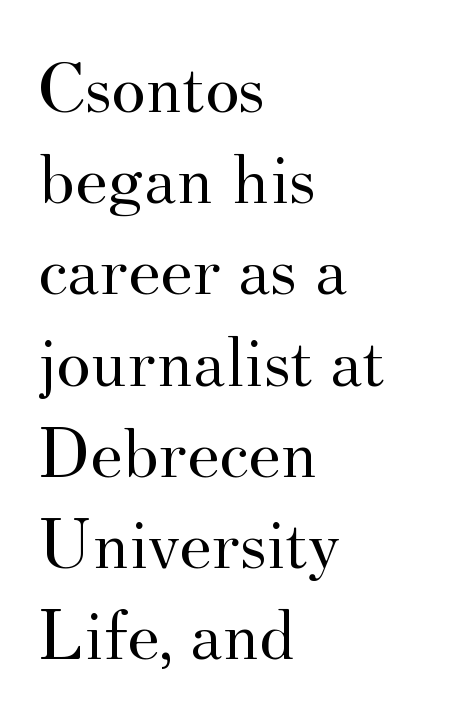
The image shows 73 px regular-weight serif type, upright; set left-aligned, normal line spacing (1.25x), normal letter spacing, not underlined; medium stroke contrast and a small x-height.
